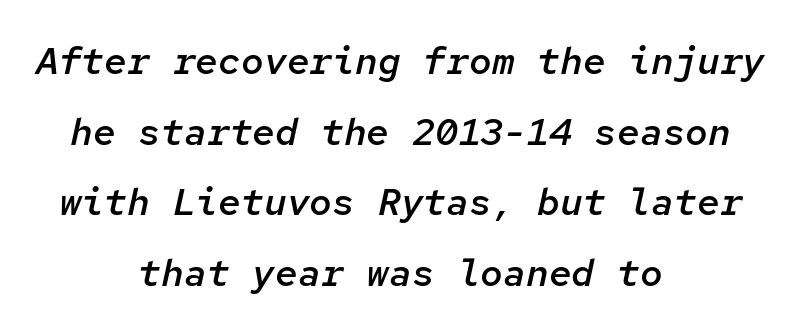
Q: Is the text bold? A: Semi-bold.
Q: Is the text italic (slanted)? A: Yes, it leans right by about 12 degrees.
Q: Is the text underlined? A: No.
Q: How is the paragraph aligned? A: Centered.
Q: Is the spacing between letters normal or unusually wide? A: Normal.
Q: Width (condensed, normal, or wide)? A: Normal.
Q: Stroke contrast? A: Low.
Q: x-height? A: Medium.
Q: Monospaced? A: Yes.
